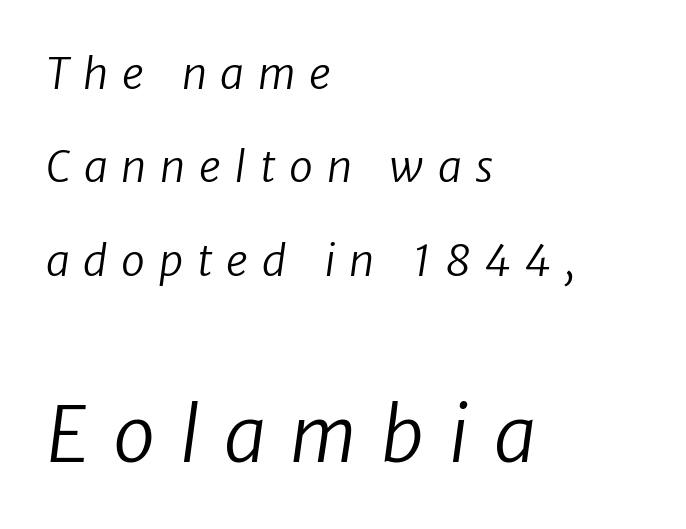
Nothing heavy about these letters — not bold at all. The rendering uses a large line-height, opening up the rows. No word sits above an underline. Someone cranked the tracking dial way up on this one.
